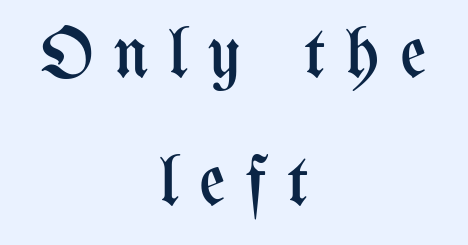
Q: Is the text bold? A: No.
Q: Is the text italic (slanted)? A: No, it is upright.
Q: Is the text underlined? A: No.
Q: How is the paragraph aligned? A: Centered.
Q: Is the spacing between letters normal or unusually wide? A: Unusually wide.
Q: Width (condensed, normal, or wide)? A: Condensed.
Q: Stroke contrast? A: Medium.
Q: x-height? A: Medium.
Q: Monospaced? A: No.
